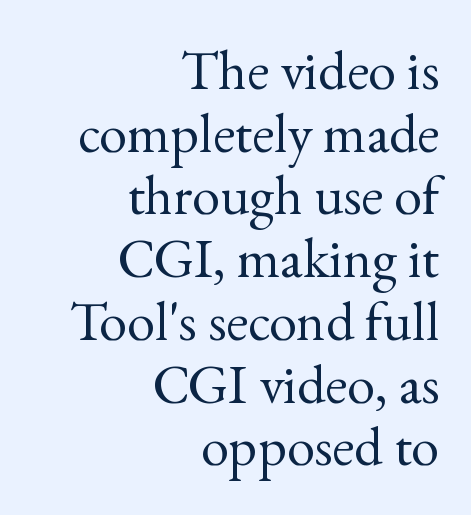
{"serif": "yes", "italic": "no", "bold": "no", "weight": "regular", "width": "normal", "x_height": "small", "monospaced": "no", "underline": "no", "align": "right", "line_spacing": "tight", "line_spacing_ratio": 1.12, "letter_spacing": "normal", "letter_spacing_em": 0.0, "glyph_px": 56}
